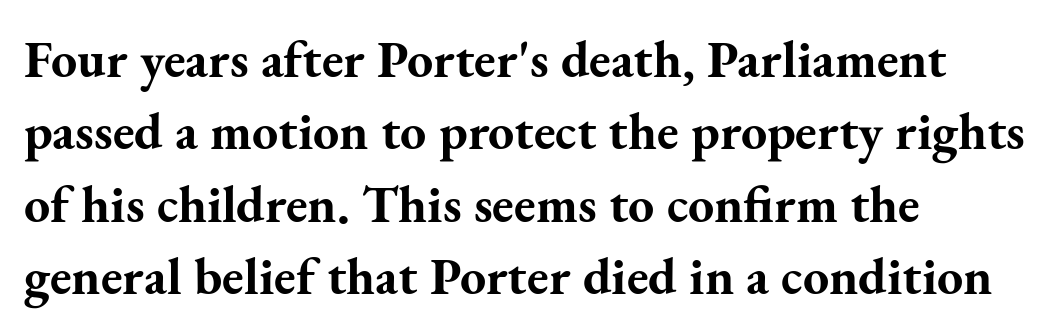
{"serif": "yes", "italic": "no", "bold": "yes", "weight": "bold", "width": "normal", "stroke_contrast": "medium", "x_height": "small", "monospaced": "no", "underline": "no", "align": "left", "line_spacing": "normal", "line_spacing_ratio": 1.39, "letter_spacing": "normal", "letter_spacing_em": 0.0, "glyph_px": 52}
